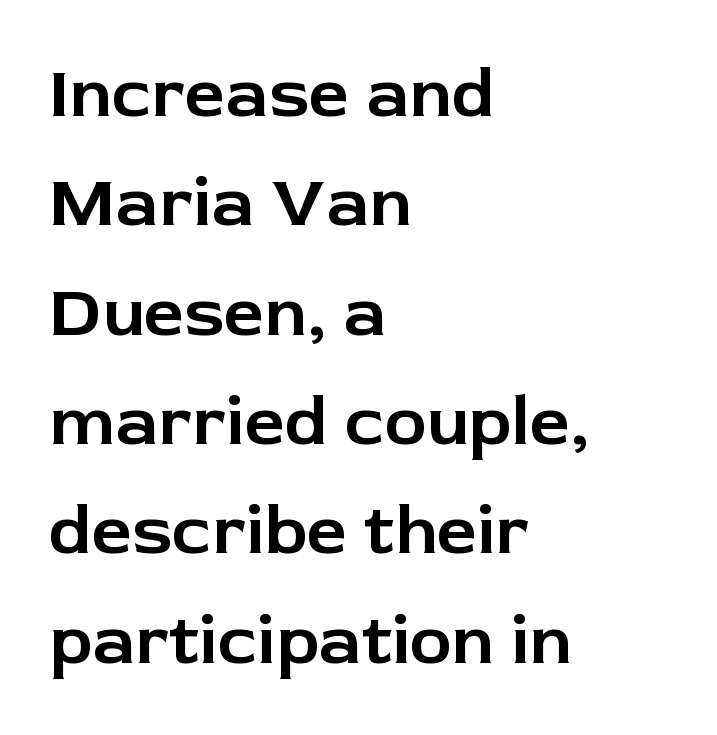
The image shows 71 px sans-serif type, upright; set left-aligned, normal line spacing (1.54x), normal letter spacing, not underlined; low stroke contrast and a medium x-height.
